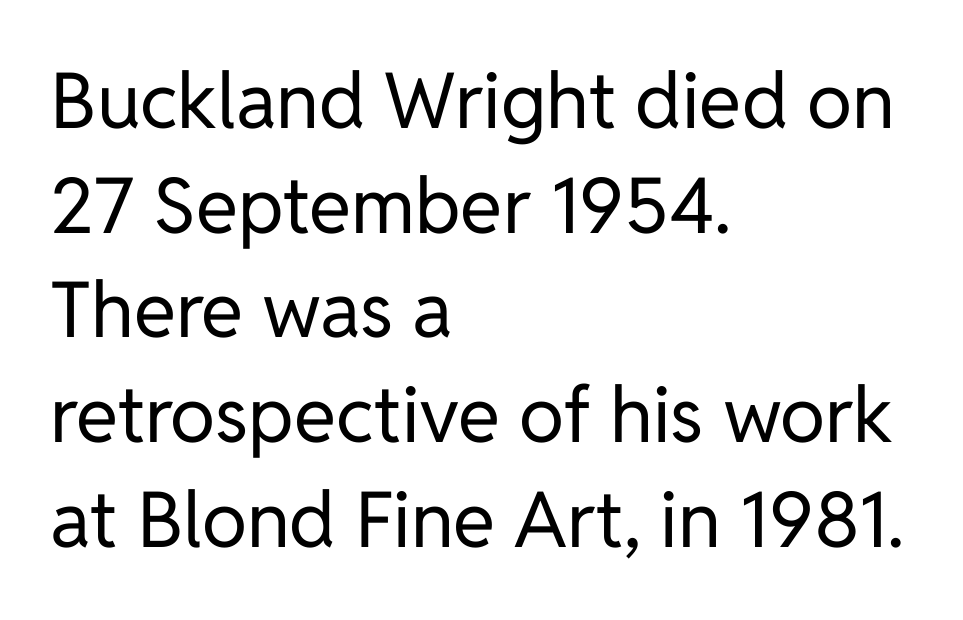
Q: Is the text bold? A: No.
Q: Is the text italic (slanted)? A: No, it is upright.
Q: Is the typeface a serif or a sans-serif typeface? A: Sans-serif.
Q: Is the text underlined? A: No.
Q: How is the paragraph aligned? A: Left-aligned.
Q: Is the spacing between letters normal or unusually wide? A: Normal.
Q: Is the spacing between lines tight, normal or loose? A: Normal.
Q: Width (condensed, normal, or wide)? A: Normal.
Q: Stroke contrast? A: Low.
Q: x-height? A: Medium.
Q: Monospaced? A: No.
